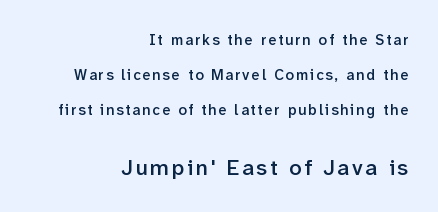
{"italic": "no", "bold": "semi", "underline": "no", "align": "right", "line_spacing": "loose", "line_spacing_ratio": 2.34, "larger_block": "second", "size_ratio": 1.47, "glyph_px": 22}
